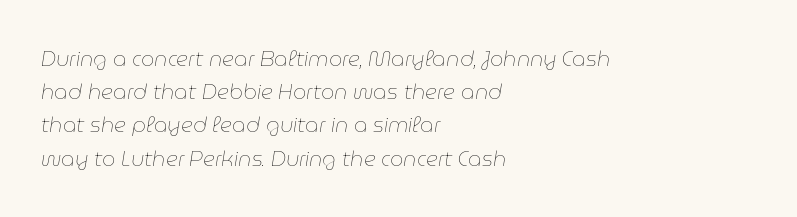
{"italic": "yes", "lean": "right", "slant_degrees": 9, "bold": "no", "underline": "no", "align": "left", "line_spacing": "normal", "line_spacing_ratio": 1.58, "letter_spacing": "normal", "letter_spacing_em": 0.0, "glyph_px": 21}
